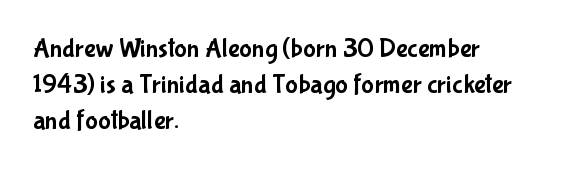
Q: Is the text italic (slanted)? A: No, it is upright.
Q: Is the text underlined? A: No.
Q: How is the paragraph aligned? A: Left-aligned.
Q: Is the spacing between letters normal or unusually wide? A: Normal.
Q: Is the spacing between lines tight, normal or loose? A: Normal.
